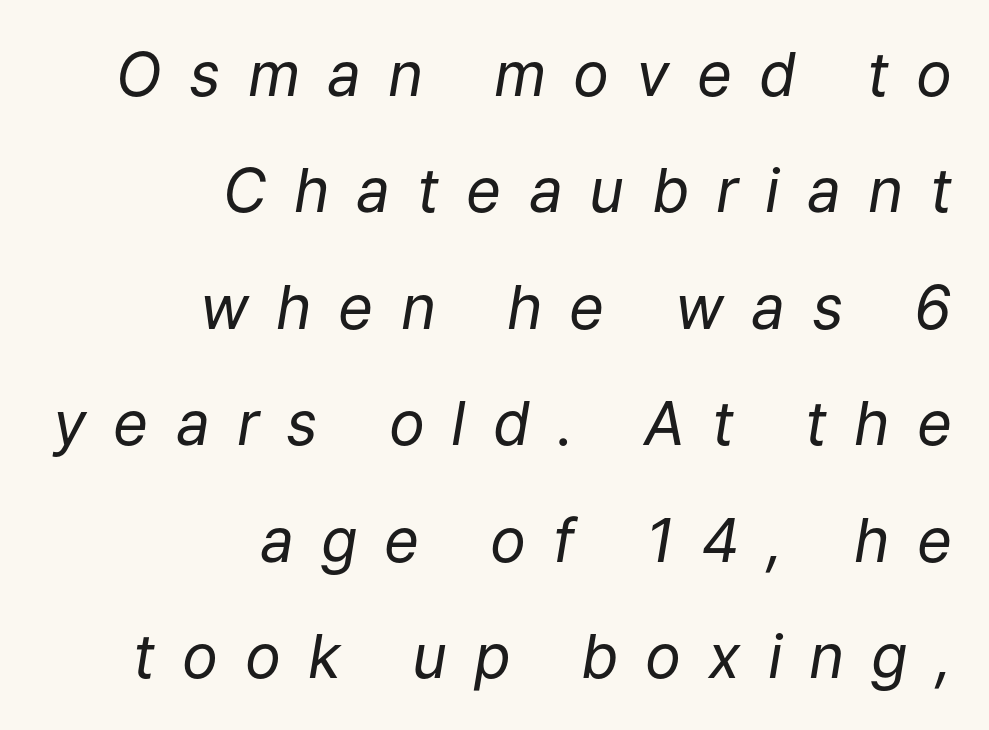
{"italic": "yes", "lean": "right", "slant_degrees": 9, "bold": "no", "weight": "regular", "width": "normal", "stroke_contrast": "low", "x_height": "medium", "monospaced": "no", "underline": "no", "align": "right", "line_spacing": "loose", "line_spacing_ratio": 1.94, "letter_spacing": "wide", "letter_spacing_em": 0.45, "glyph_px": 60}
